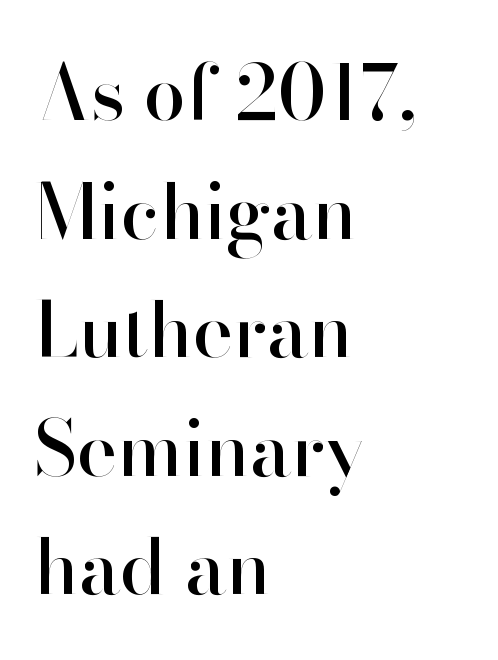
The image shows 76 px sans-serif type, upright; set left-aligned, normal line spacing (1.56x), normal letter spacing, not underlined; high stroke contrast and a small x-height.
